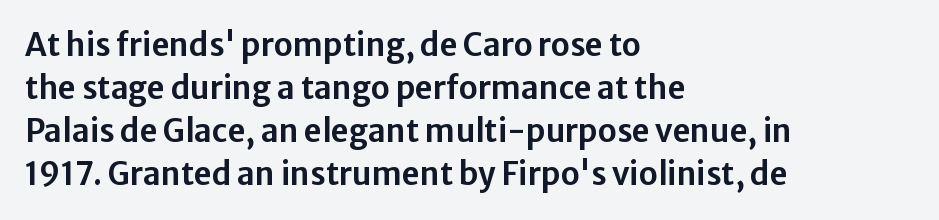
Q: Is the text italic (slanted)? A: No, it is upright.
Q: Is the typeface a serif or a sans-serif typeface? A: Sans-serif.
Q: Is the text underlined? A: No.
Q: How is the paragraph aligned? A: Left-aligned.
Q: Is the spacing between letters normal or unusually wide? A: Normal.
Q: Is the spacing between lines tight, normal or loose? A: Normal.
Q: Width (condensed, normal, or wide)? A: Normal.
Q: Stroke contrast? A: Low.
Q: x-height? A: Medium.
Q: Monospaced? A: No.
